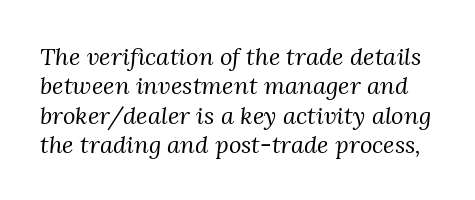
The image shows 24 px text type, italic (leaning right); set line spacing 1.22x, normal letter spacing, not underlined.
